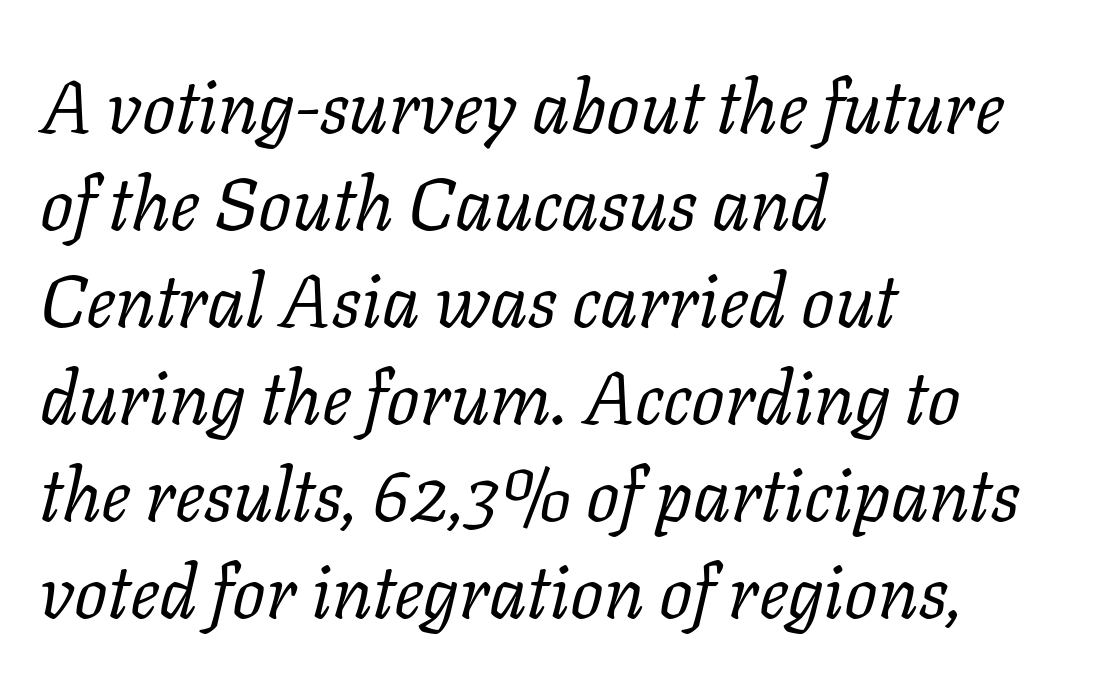
{"serif": "yes", "italic": "yes", "lean": "right", "slant_degrees": 11, "bold": "no", "weight": "regular", "width": "normal", "stroke_contrast": "low", "x_height": "medium", "monospaced": "no", "underline": "no", "align": "left", "line_spacing": "normal", "line_spacing_ratio": 1.31, "letter_spacing": "normal", "letter_spacing_em": 0.0, "glyph_px": 74}
